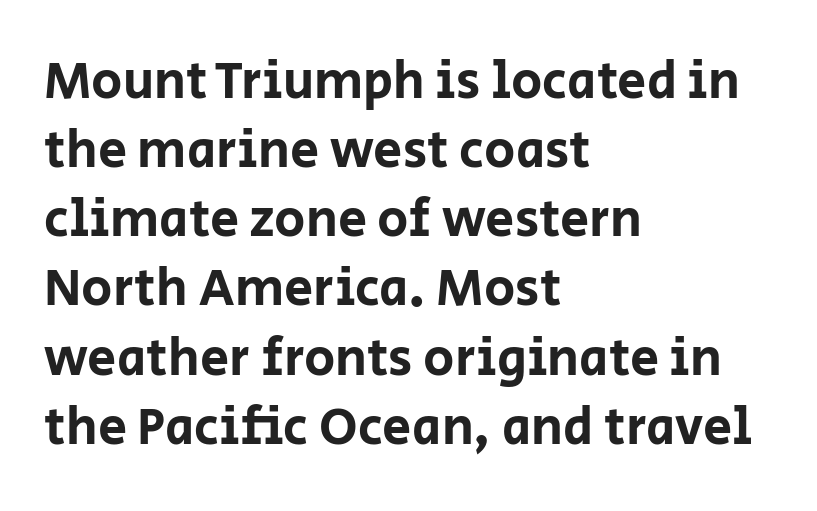
{"serif": "no", "italic": "no", "width": "normal", "stroke_contrast": "low", "x_height": "large", "monospaced": "no", "underline": "no", "align": "left", "line_spacing": "normal", "line_spacing_ratio": 1.33, "letter_spacing": "normal", "letter_spacing_em": 0.0, "glyph_px": 52}
